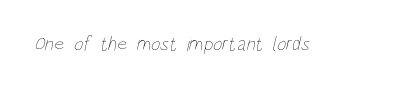
Q: Is the text bold? A: No.
Q: Is the text underlined? A: No.
Q: Is the spacing between letters normal or unusually wide? A: Normal.
